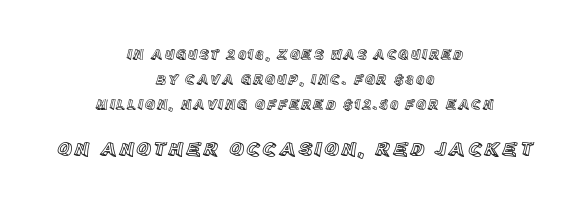
Casual observation: everything's sitting right in the middle. Bare-footed words on every line. Whoever set this made the second block the dominant, larger element.
